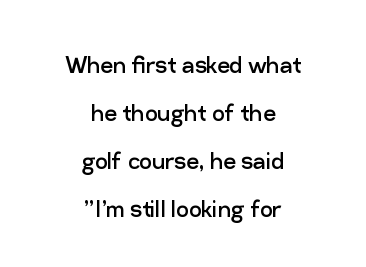
The image shows 28 px regular-weight sans-serif type, upright; set centered, line spacing 1.71x, normal letter spacing, not underlined; low stroke contrast and a medium x-height.
